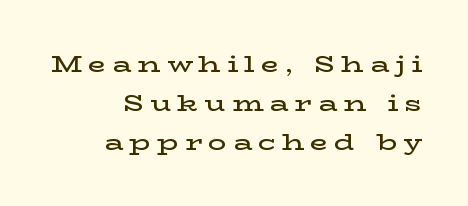
How would I describe the line gaps? Plain and ordinary. Tall strokes in this sample are plumb rather than angled. Descenders hang freely into open space. The text block is weighted toward the right margin, trailing off unevenly leftward. Look at the stroke-to-counter ratio: somewhat heavy, a semibold. There is plenty of visible air inserted between adjacent glyphs.
